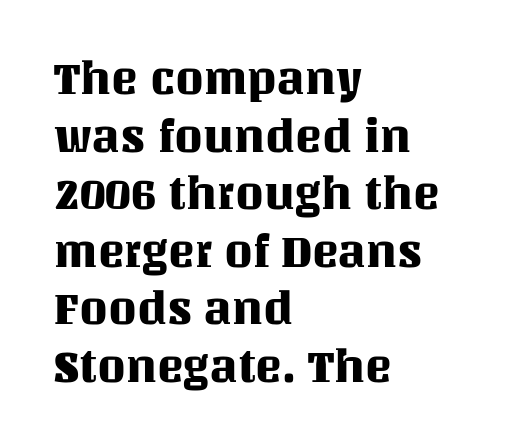
{"italic": "no", "width": "normal", "stroke_contrast": "medium", "x_height": "large", "monospaced": "no", "underline": "no", "align": "left", "line_spacing": "normal", "line_spacing_ratio": 1.28, "letter_spacing": "normal", "letter_spacing_em": 0.0, "glyph_px": 45}
